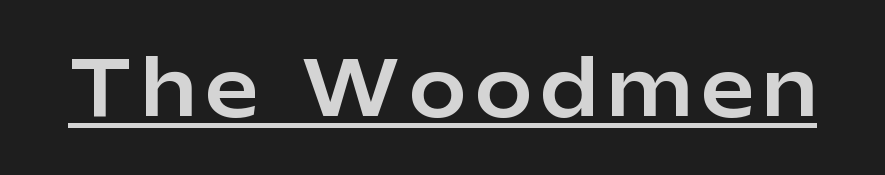
{"serif": "no", "italic": "no", "width": "normal", "stroke_contrast": "low", "x_height": "medium", "monospaced": "no", "underline": "yes", "glyph_px": 76}
